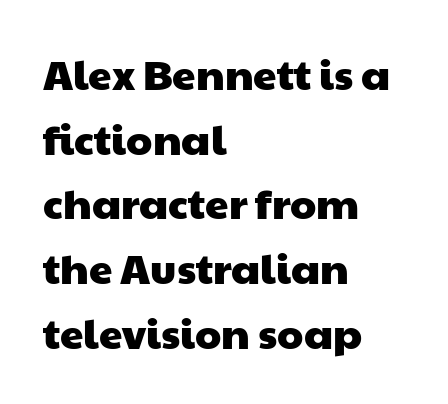
{"serif": "no", "width": "wide", "stroke_contrast": "low", "x_height": "medium", "monospaced": "no", "underline": "no", "align": "left", "line_spacing": "normal", "line_spacing_ratio": 1.54, "letter_spacing": "normal", "letter_spacing_em": 0.0, "glyph_px": 42}
